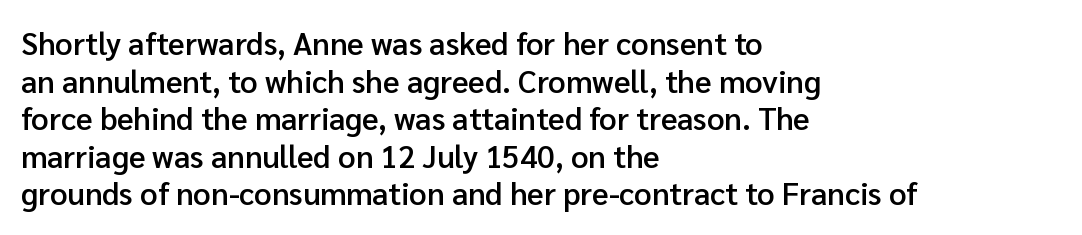
The image shows 31 px semibold sans-serif type, upright; set left-aligned, line spacing 1.21x, normal letter spacing, not underlined; low stroke contrast and a medium x-height.
